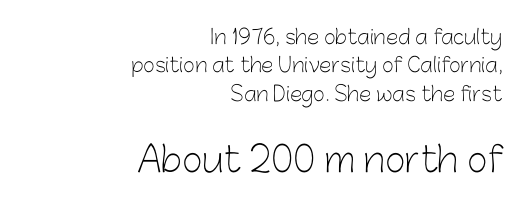
{"serif": "no", "italic": "no", "bold": "no", "weight": "light", "width": "normal", "stroke_contrast": "low", "x_height": "medium", "monospaced": "no", "underline": "no", "align": "right", "line_spacing": "normal", "line_spacing_ratio": 1.42, "letter_spacing": "normal", "letter_spacing_em": 0.0, "larger_block": "second", "size_ratio": 1.75, "glyph_px": 35}
